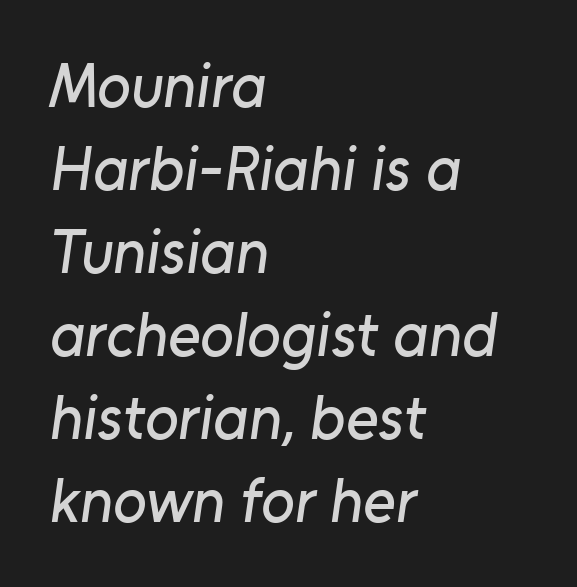
{"serif": "no", "width": "normal", "stroke_contrast": "low", "x_height": "medium", "monospaced": "no", "underline": "no", "align": "left", "line_spacing": "normal", "line_spacing_ratio": 1.34, "letter_spacing": "normal", "letter_spacing_em": 0.0, "glyph_px": 62}
